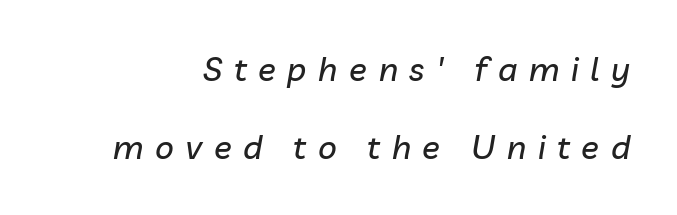
{"italic": "yes", "lean": "right", "slant_degrees": 10, "width": "normal", "stroke_contrast": "low", "x_height": "medium", "monospaced": "no", "underline": "no", "line_spacing": "loose", "line_spacing_ratio": 2.36, "letter_spacing": "wide", "letter_spacing_em": 0.35, "glyph_px": 33}
